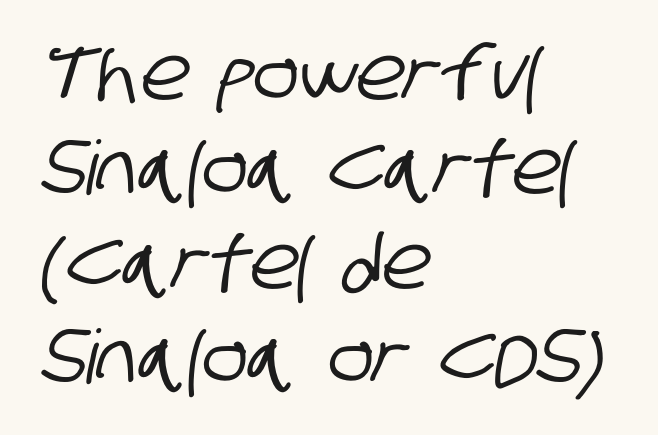
The image shows 75 px condensed sans-serif type; set left-aligned, normal line spacing (1.26x), normal letter spacing, not underlined; low stroke contrast and a large x-height.
